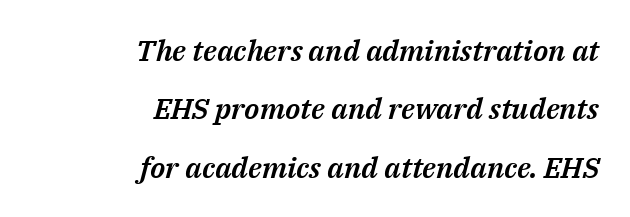
{"italic": "yes", "lean": "right", "slant_degrees": 14, "width": "normal", "stroke_contrast": "medium", "x_height": "medium", "monospaced": "no", "underline": "no", "align": "right", "line_spacing": "loose", "line_spacing_ratio": 2.01, "letter_spacing": "normal", "letter_spacing_em": 0.0, "glyph_px": 29}
